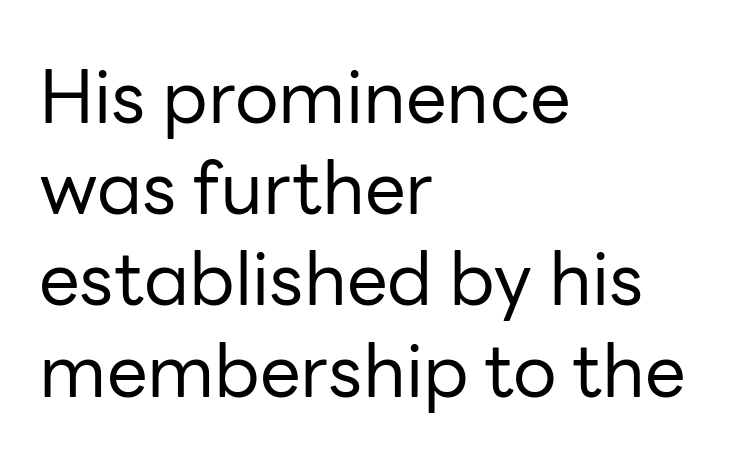
The image shows 73 px regular-weight sans-serif type, upright; set left-aligned, normal line spacing (1.25x), normal letter spacing, not underlined; low stroke contrast and a medium x-height.
